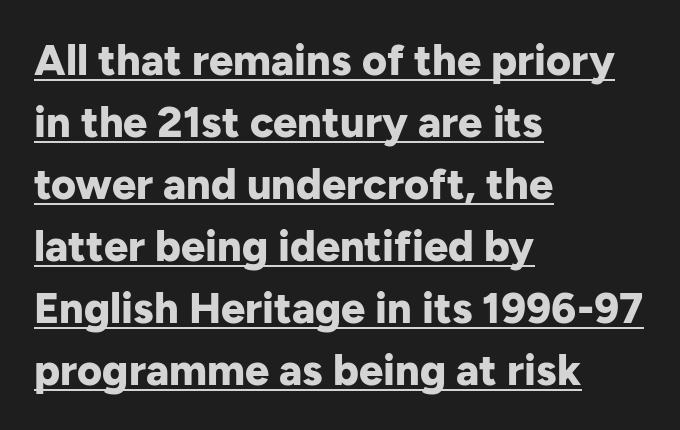
Q: Is the text bold? A: Yes.
Q: Is the text italic (slanted)? A: No, it is upright.
Q: Is the typeface a serif or a sans-serif typeface? A: Sans-serif.
Q: Is the text underlined? A: Yes.
Q: How is the paragraph aligned? A: Left-aligned.
Q: Is the spacing between letters normal or unusually wide? A: Normal.
Q: Is the spacing between lines tight, normal or loose? A: Normal.
Q: Width (condensed, normal, or wide)? A: Normal.
Q: Stroke contrast? A: Low.
Q: x-height? A: Medium.
Q: Monospaced? A: No.
